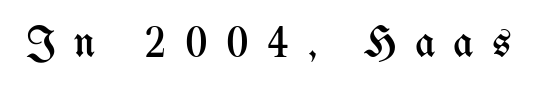
{"italic": "no", "bold": "no", "weight": "regular", "width": "condensed", "stroke_contrast": "medium", "x_height": "medium", "monospaced": "no", "underline": "no", "letter_spacing": "wide", "letter_spacing_em": 0.42, "glyph_px": 44}
